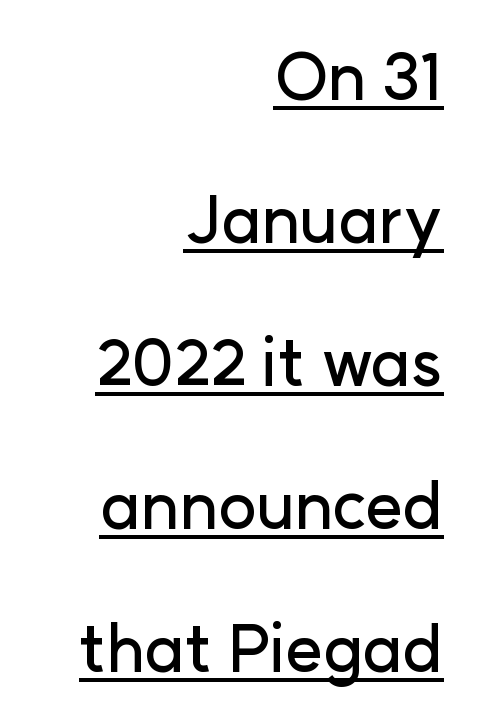
{"serif": "no", "italic": "no", "width": "normal", "stroke_contrast": "low", "x_height": "medium", "monospaced": "no", "underline": "yes", "align": "right", "line_spacing": "loose", "line_spacing_ratio": 2.2, "letter_spacing": "normal", "letter_spacing_em": 0.0, "glyph_px": 65}
